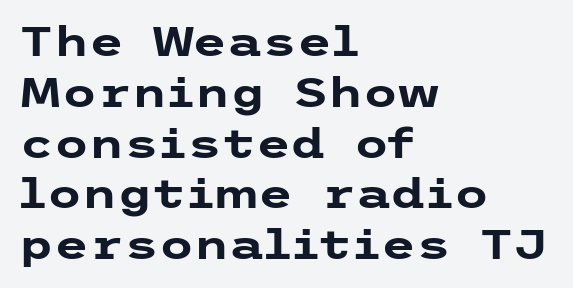
{"serif": "no", "italic": "no", "bold": "yes", "weight": "heavy", "width": "wide", "stroke_contrast": "low", "x_height": "medium", "underline": "no", "align": "left", "line_spacing": "normal", "line_spacing_ratio": 1.27, "letter_spacing": "normal", "letter_spacing_em": 0.0, "glyph_px": 40}
